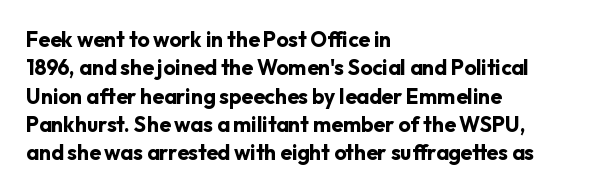
The image shows 21 px bold type, upright; set left-aligned, normal line spacing (1.35x), normal letter spacing, not underlined.
